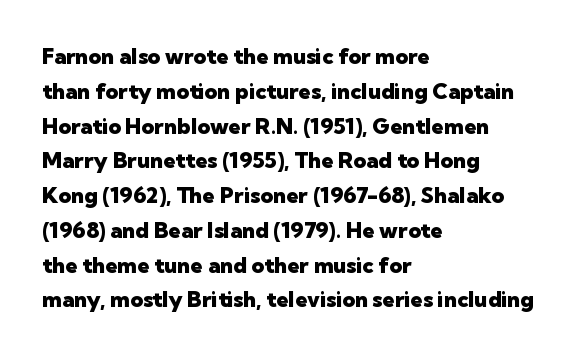
The image shows 22 px bold type, upright; set left-aligned, normal line spacing (1.58x), normal letter spacing, not underlined.
